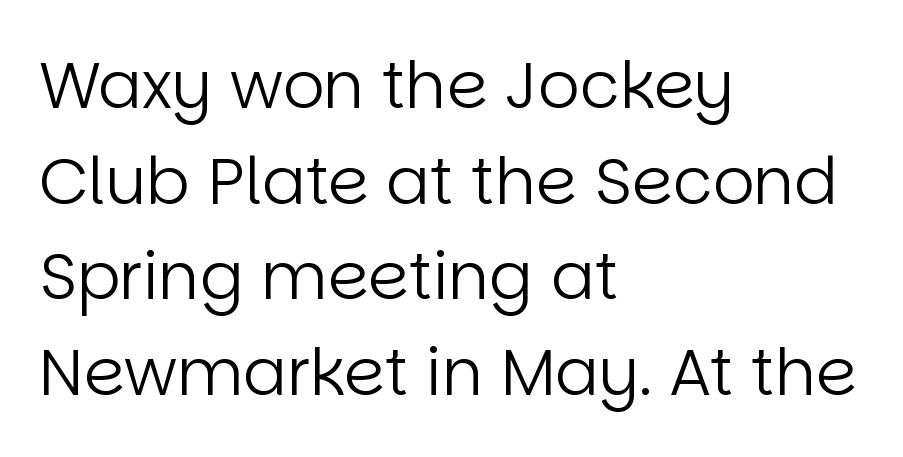
Q: Is the text bold? A: No.
Q: Is the text italic (slanted)? A: No, it is upright.
Q: Is the typeface a serif or a sans-serif typeface? A: Sans-serif.
Q: Is the text underlined? A: No.
Q: How is the paragraph aligned? A: Left-aligned.
Q: Is the spacing between letters normal or unusually wide? A: Normal.
Q: Is the spacing between lines tight, normal or loose? A: Normal.
Q: Width (condensed, normal, or wide)? A: Normal.
Q: Stroke contrast? A: Low.
Q: x-height? A: Large.
Q: Monospaced? A: No.
